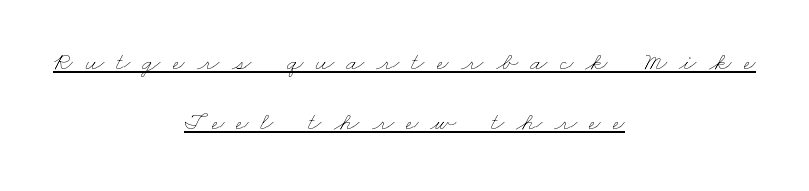
Q: Is the text bold? A: No.
Q: Is the text underlined? A: Yes.
Q: How is the paragraph aligned? A: Centered.
Q: Is the spacing between letters normal or unusually wide? A: Unusually wide.
Q: Is the spacing between lines tight, normal or loose? A: Loose.
